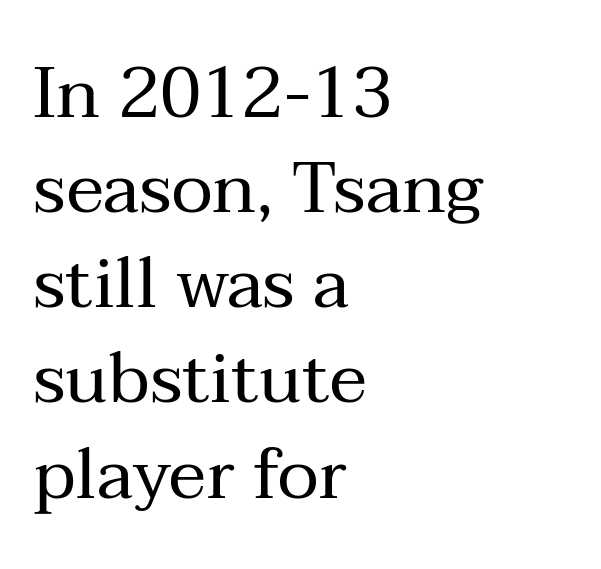
How would I describe the line gaps? Plain and ordinary. Italic? Not at all — the glyphs are vertical. The passage is arranged the way most books set body copy — flush left. Descenders are the only things crossing below the line. A serif font was chosen for this passage.
